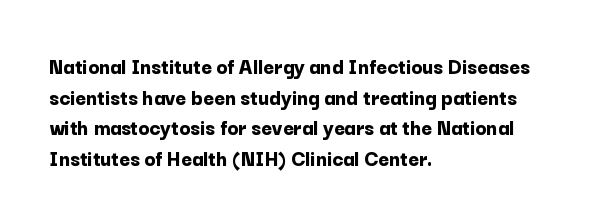
Q: Is the text bold? A: Yes.
Q: Is the text italic (slanted)? A: No, it is upright.
Q: Is the text underlined? A: No.
Q: How is the paragraph aligned? A: Left-aligned.
Q: Is the spacing between letters normal or unusually wide? A: Normal.
Q: Is the spacing between lines tight, normal or loose? A: Normal.
